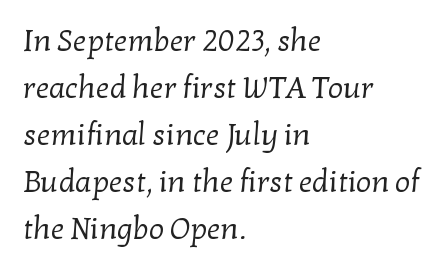
The image shows 30 px regular-weight serif type; set left-aligned, normal line spacing (1.57x), normal letter spacing, not underlined; low stroke contrast and a medium x-height.
